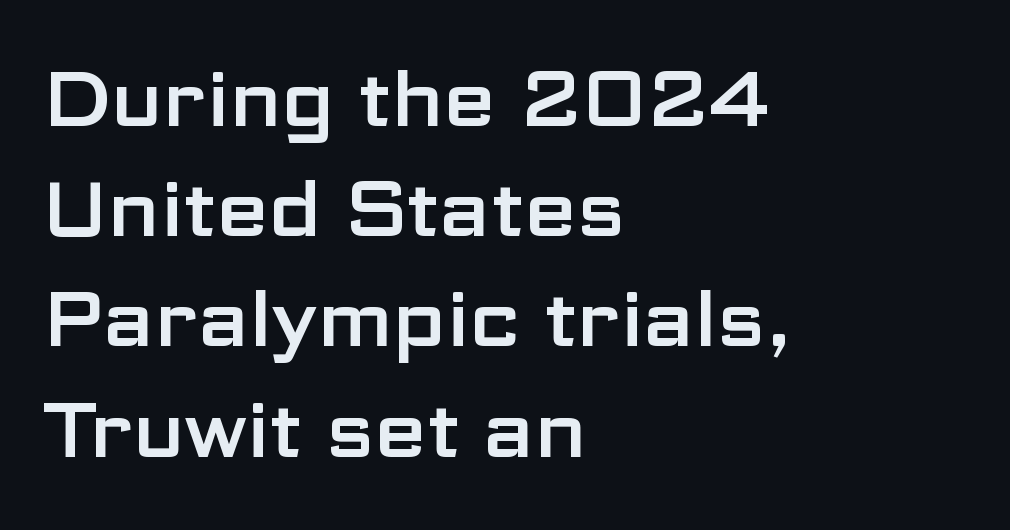
{"serif": "no", "italic": "no", "width": "wide", "stroke_contrast": "low", "x_height": "medium", "monospaced": "no", "underline": "no", "align": "left", "line_spacing": "normal", "line_spacing_ratio": 1.45, "letter_spacing": "normal", "letter_spacing_em": 0.0, "glyph_px": 76}
